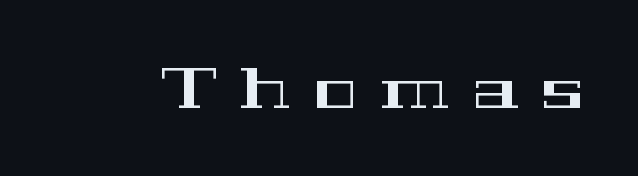
{"serif": "yes", "italic": "no", "width": "wide", "stroke_contrast": "high", "x_height": "medium", "monospaced": "no", "underline": "no", "letter_spacing": "wide", "letter_spacing_em": 0.4, "glyph_px": 58}
